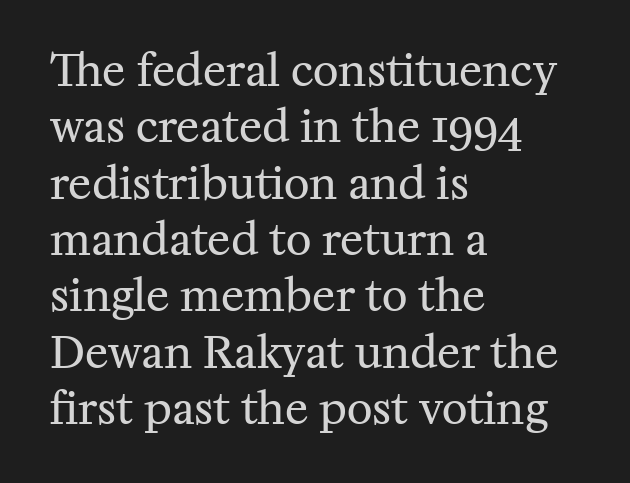
Vertical strokes here are truly vertical. Visually the block forms a straight wall on the left and a jagged coastline on the right. No heavy texture on the line: the type isn't bold. One glance says typical: line gaps are just what's usual.
